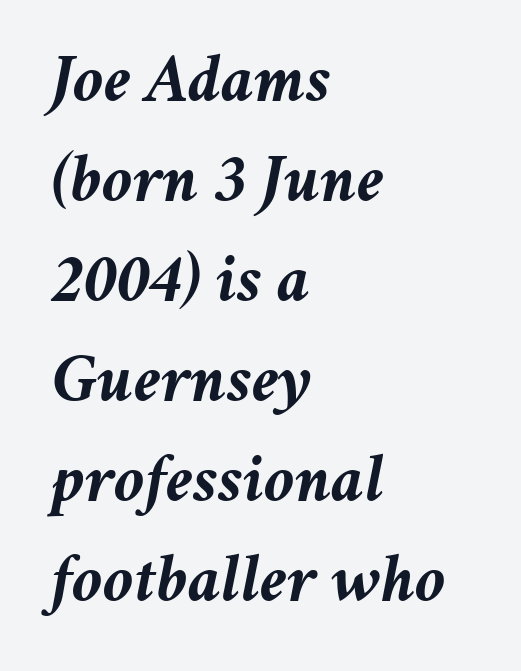
Honestly, there is no underline to notice here at all. Looking at the ascenders, they clearly lean. Reading down the column, the eye jumps a familiar distance to each next line. Spacing between characters is what you'd get straight out of the box. All the whitespace from short lines collects on the right. Spacing verdict: proportional, widths tailored to each character.
